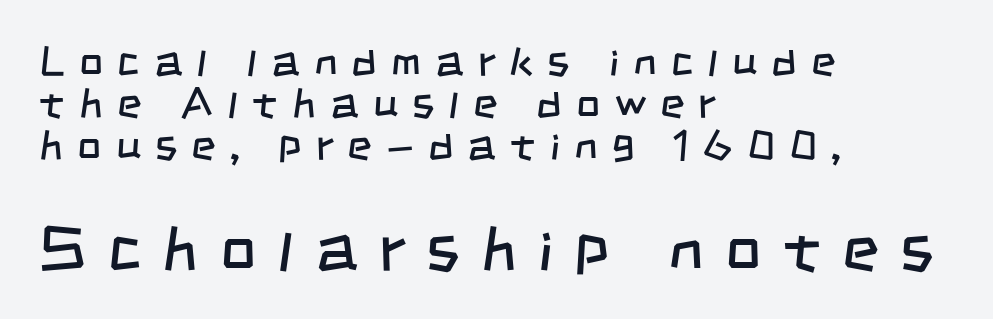
{"serif": "no", "bold": "no", "weight": "regular", "width": "condensed", "stroke_contrast": "low", "x_height": "large", "monospaced": "no", "underline": "no", "align": "left", "line_spacing": "tight", "line_spacing_ratio": 1.0, "letter_spacing": "wide", "letter_spacing_em": 0.34, "larger_block": "second", "size_ratio": 1.5, "glyph_px": 63}
